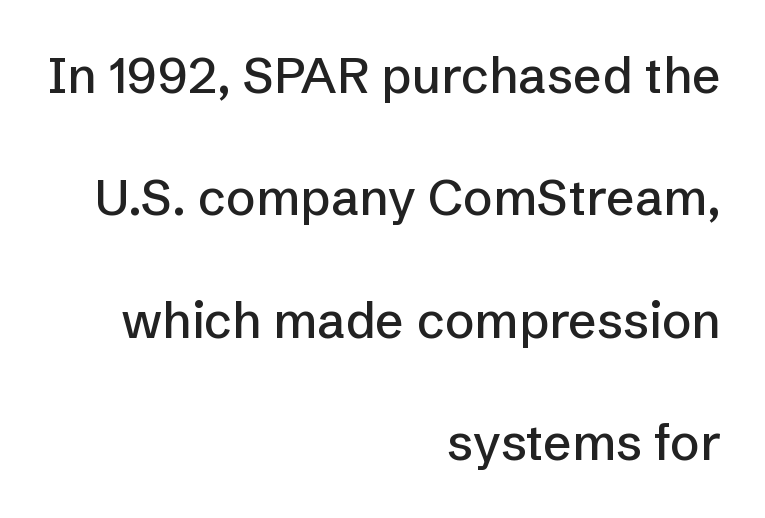
Ascenders rise straight up at ninety degrees. This rendering features lettering with no underline. Typographically, this falls in the sans-serif category. Typeset ragged left — the right edge is the straight one.
